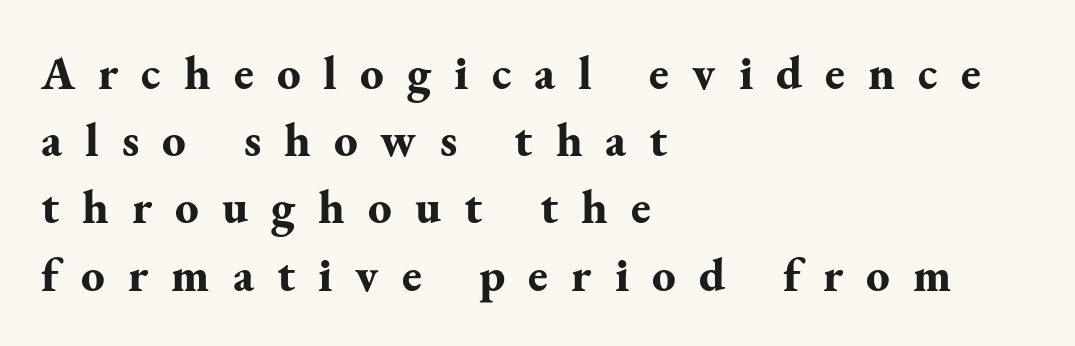
The image shows 47 px bold serif type, upright; set left-aligned, normal line spacing (1.43x), unusually wide letter spacing (+0.49 em), not underlined; medium stroke contrast and a small x-height.
